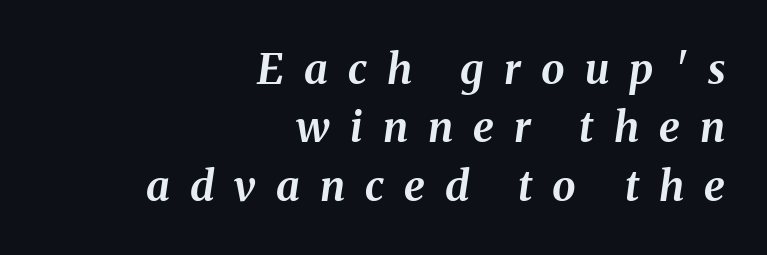
Q: Is the text bold? A: Yes.
Q: Is the text italic (slanted)? A: Yes, it leans right by about 8 degrees.
Q: Is the text underlined? A: No.
Q: How is the paragraph aligned? A: Right-aligned.
Q: Is the spacing between letters normal or unusually wide? A: Unusually wide.
Q: Is the spacing between lines tight, normal or loose? A: Normal.
Q: Width (condensed, normal, or wide)? A: Normal.
Q: Stroke contrast? A: Medium.
Q: x-height? A: Medium.
Q: Monospaced? A: No.
